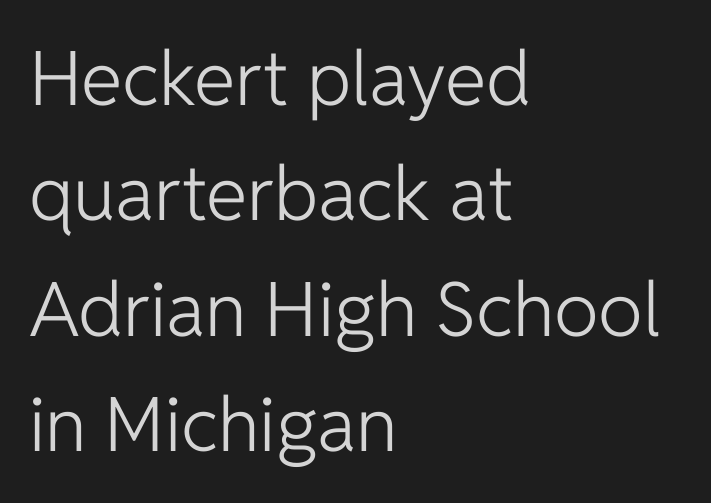
Q: Is the text bold? A: No.
Q: Is the text italic (slanted)? A: No, it is upright.
Q: Is the typeface a serif or a sans-serif typeface? A: Sans-serif.
Q: Is the text underlined? A: No.
Q: How is the paragraph aligned? A: Left-aligned.
Q: Is the spacing between letters normal or unusually wide? A: Normal.
Q: Is the spacing between lines tight, normal or loose? A: Normal.
Q: Width (condensed, normal, or wide)? A: Normal.
Q: Stroke contrast? A: Low.
Q: x-height? A: Medium.
Q: Monospaced? A: No.
